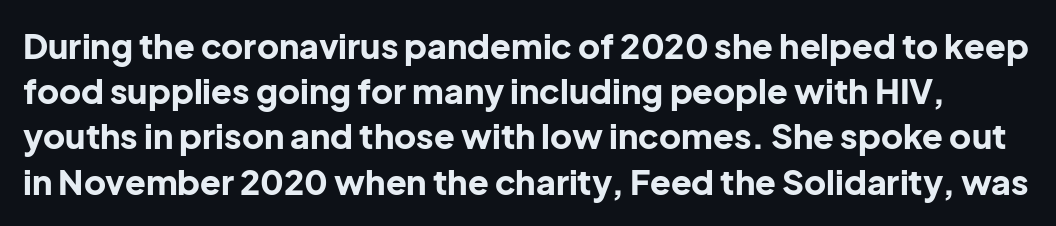
{"serif": "no", "italic": "no", "bold": "yes", "weight": "bold", "width": "normal", "stroke_contrast": "low", "x_height": "medium", "monospaced": "no", "underline": "no", "line_spacing": "normal", "line_spacing_ratio": 1.33, "letter_spacing": "normal", "letter_spacing_em": 0.0, "glyph_px": 34}
